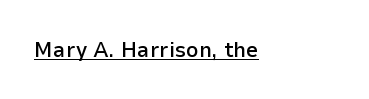
{"italic": "no", "bold": "semi", "underline": "yes", "align": "left", "letter_spacing": "normal", "letter_spacing_em": 0.0, "glyph_px": 22}
